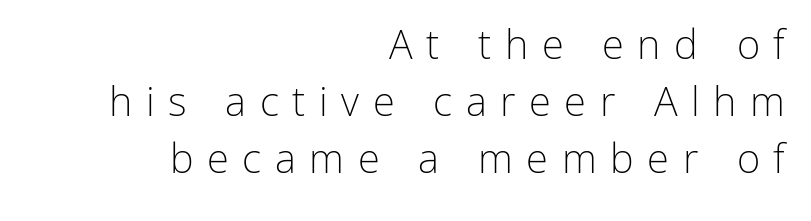
{"serif": "no", "italic": "no", "bold": "no", "weight": "light", "width": "normal", "stroke_contrast": "low", "x_height": "medium", "monospaced": "no", "underline": "no", "align": "right", "line_spacing": "normal", "line_spacing_ratio": 1.42, "letter_spacing": "wide", "letter_spacing_em": 0.34, "glyph_px": 40}
